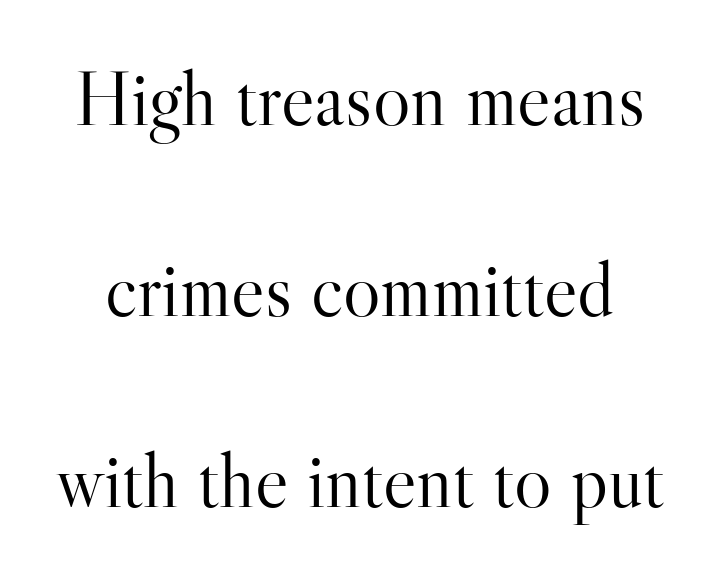
The image shows 79 px light serif type, upright; set loose line spacing (2.42x), normal letter spacing, not underlined; high stroke contrast and a small x-height.
